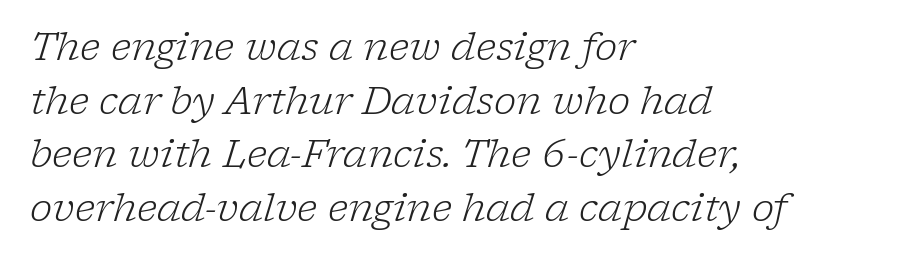
{"serif": "yes", "italic": "yes", "lean": "right", "slant_degrees": 17, "bold": "no", "weight": "light", "width": "normal", "stroke_contrast": "low", "x_height": "medium", "monospaced": "no", "underline": "no", "align": "left", "line_spacing": "normal", "line_spacing_ratio": 1.41, "letter_spacing": "normal", "letter_spacing_em": 0.0, "glyph_px": 38}
